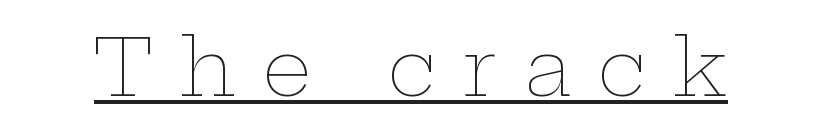
The image shows 78 px thin, wide type, upright; set unusually wide letter spacing (+0.34 em), underlined; low stroke contrast and a medium x-height.
